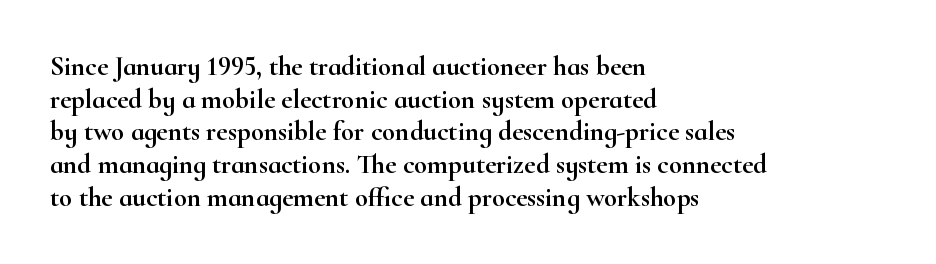
The image shows 27 px text type, upright; set left-aligned, line spacing 1.21x, normal letter spacing, not underlined.
